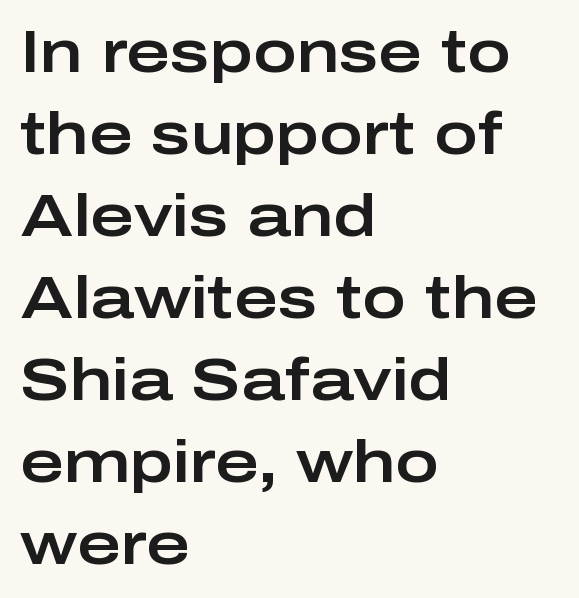
Q: Is the text italic (slanted)? A: No, it is upright.
Q: Is the typeface a serif or a sans-serif typeface? A: Sans-serif.
Q: Is the text underlined? A: No.
Q: How is the paragraph aligned? A: Left-aligned.
Q: Is the spacing between letters normal or unusually wide? A: Normal.
Q: Is the spacing between lines tight, normal or loose? A: Normal.
Q: Width (condensed, normal, or wide)? A: Wide.
Q: Stroke contrast? A: Low.
Q: x-height? A: Medium.
Q: Monospaced? A: No.
